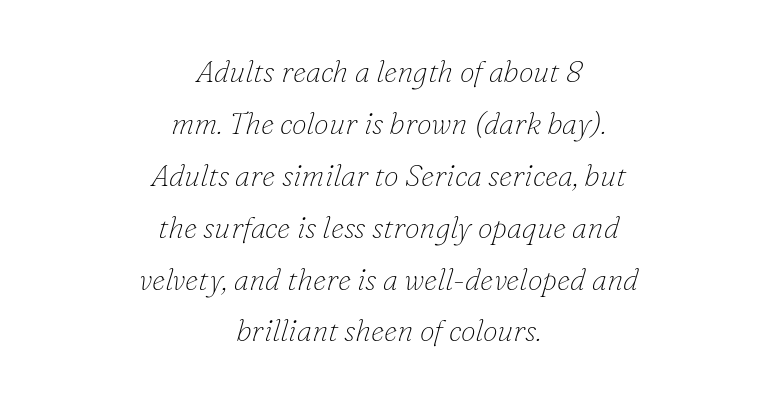
The image shows 30 px thin serif type, italic (leaning right); set centered, line spacing 1.73x, normal letter spacing, not underlined; low stroke contrast and a small x-height.
